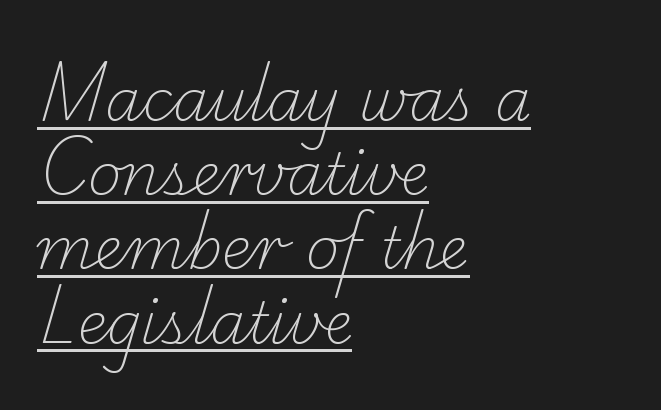
{"serif": "yes", "bold": "no", "weight": "light", "width": "normal", "stroke_contrast": "low", "x_height": "small", "monospaced": "no", "underline": "yes", "align": "left", "line_spacing": "normal", "line_spacing_ratio": 1.28, "letter_spacing": "normal", "letter_spacing_em": 0.0, "glyph_px": 58}
